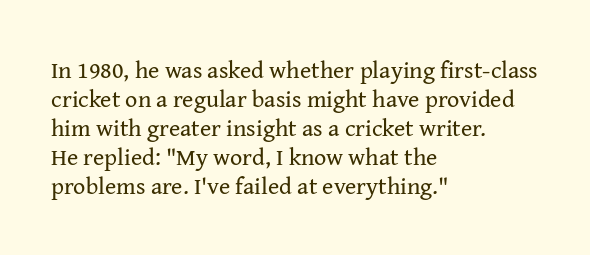
{"italic": "no", "bold": "no", "underline": "no", "align": "left", "line_spacing_ratio": 1.21, "letter_spacing": "normal", "letter_spacing_em": 0.0, "glyph_px": 24}
